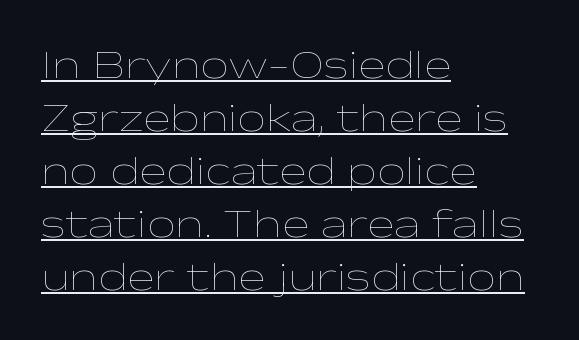
Q: Is the text bold? A: No.
Q: Is the text italic (slanted)? A: No, it is upright.
Q: Is the text underlined? A: Yes.
Q: How is the paragraph aligned? A: Left-aligned.
Q: Is the spacing between letters normal or unusually wide? A: Normal.
Q: Is the spacing between lines tight, normal or loose? A: Normal.
Q: Width (condensed, normal, or wide)? A: Wide.
Q: Stroke contrast? A: Low.
Q: x-height? A: Medium.
Q: Monospaced? A: No.
